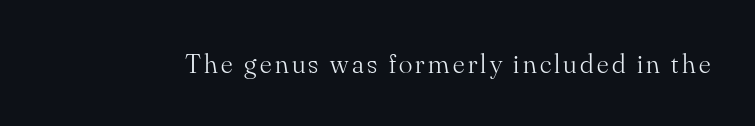
The image shows 28 px light serif type, upright; set not underlined; medium stroke contrast and a small x-height.
